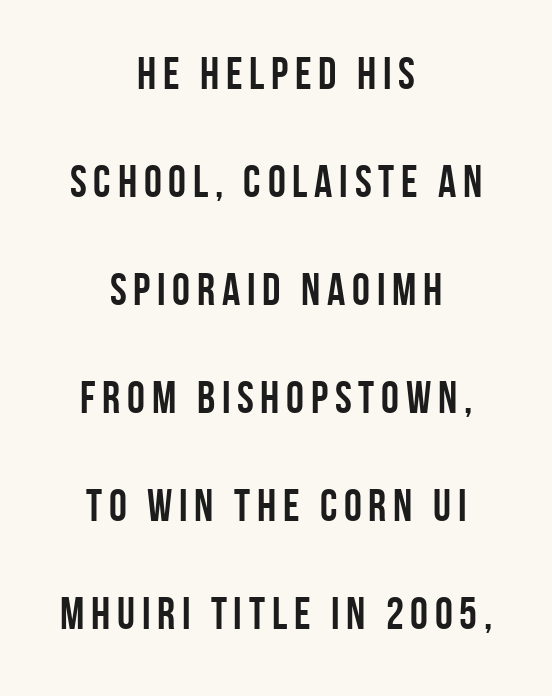
{"serif": "no", "italic": "no", "bold": "yes", "weight": "semibold", "width": "condensed", "stroke_contrast": "low", "x_height": "large", "monospaced": "no", "underline": "no", "align": "center", "line_spacing": "loose", "line_spacing_ratio": 2.4, "glyph_px": 45}
